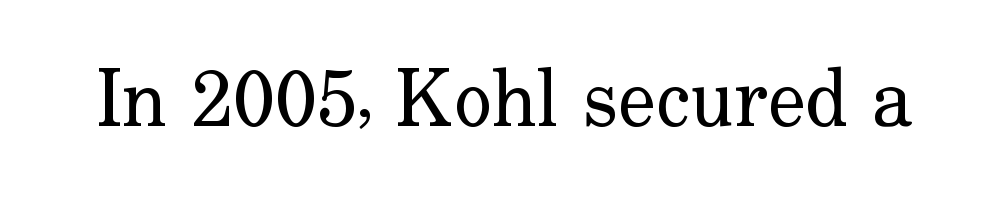
{"serif": "yes", "italic": "no", "bold": "no", "weight": "regular", "width": "normal", "stroke_contrast": "low", "x_height": "small", "monospaced": "no", "underline": "no", "letter_spacing": "normal", "letter_spacing_em": 0.0, "glyph_px": 80}
